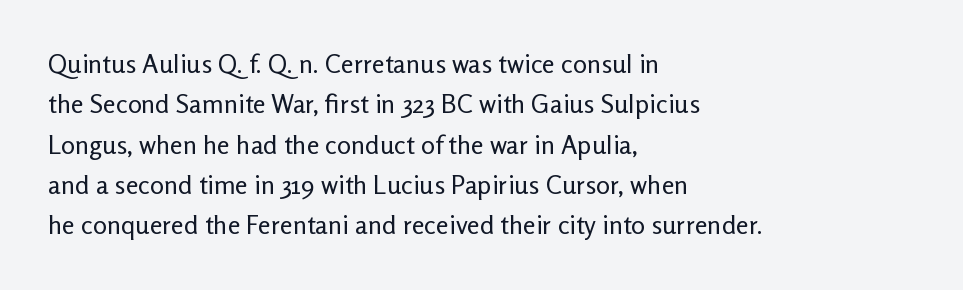
{"italic": "no", "bold": "no", "underline": "no", "align": "left", "line_spacing": "normal", "line_spacing_ratio": 1.55, "letter_spacing": "normal", "letter_spacing_em": 0.0, "glyph_px": 26}
